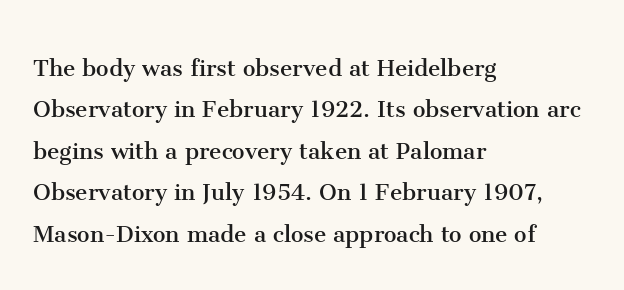
{"serif": "yes", "italic": "no", "bold": "no", "weight": "regular", "width": "normal", "stroke_contrast": "medium", "x_height": "medium", "monospaced": "no", "underline": "no", "align": "left", "line_spacing": "normal", "line_spacing_ratio": 1.48, "letter_spacing": "normal", "letter_spacing_em": 0.0, "glyph_px": 28}
